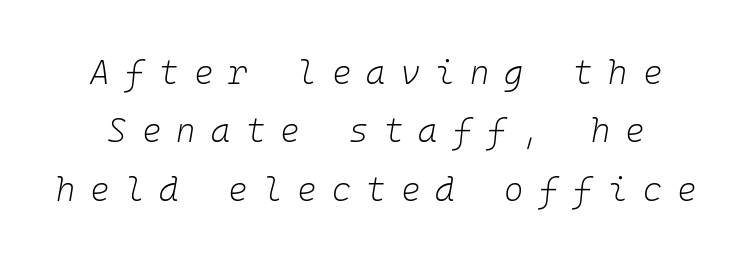
{"italic": "yes", "lean": "right", "slant_degrees": 10, "bold": "no", "weight": "light", "width": "normal", "stroke_contrast": "low", "x_height": "medium", "monospaced": "yes", "underline": "no", "line_spacing_ratio": 1.77, "letter_spacing": "wide", "letter_spacing_em": 0.46, "glyph_px": 33}
